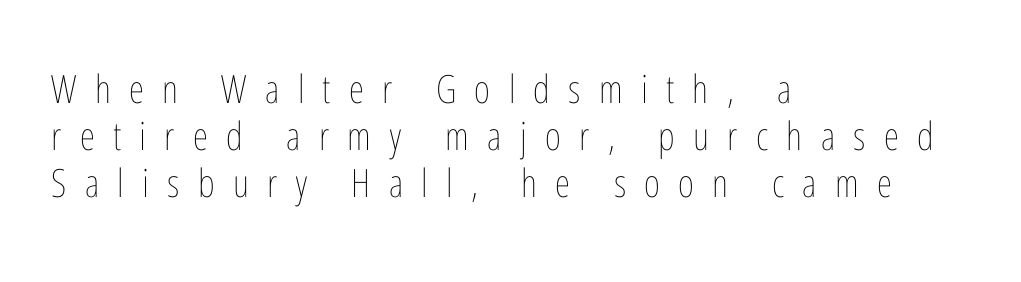
Q: Is the text bold? A: No.
Q: Is the text italic (slanted)? A: No, it is upright.
Q: Is the text underlined? A: No.
Q: How is the paragraph aligned? A: Left-aligned.
Q: Is the spacing between letters normal or unusually wide? A: Unusually wide.
Q: Width (condensed, normal, or wide)? A: Condensed.
Q: Stroke contrast? A: Low.
Q: x-height? A: Medium.
Q: Monospaced? A: No.
